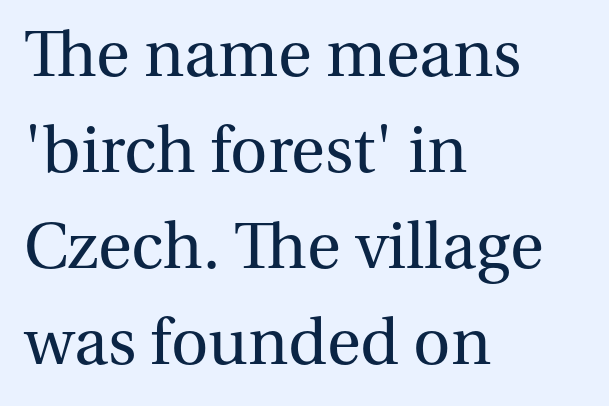
The face used here is seriffed, in the tradition of book romans. The designer left line spacing at the default. Compared with a typical body face, this is equally light or lighter still. These lines are rendered in a variable-pitch font.
